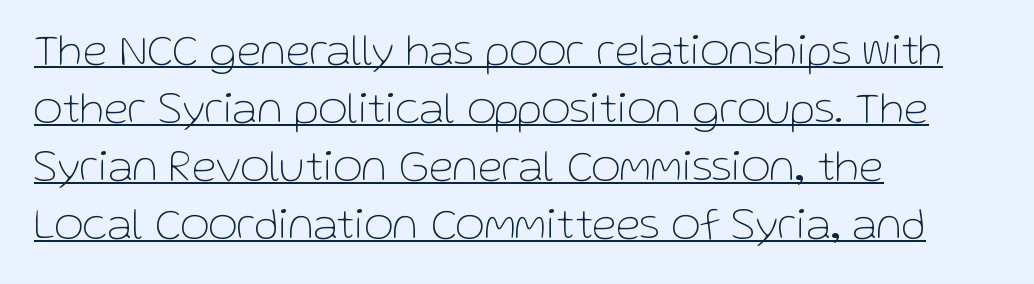
The image shows 45 px thin sans-serif type, upright; set left-aligned, normal line spacing (1.29x), normal letter spacing, underlined; low stroke contrast and a medium x-height.
